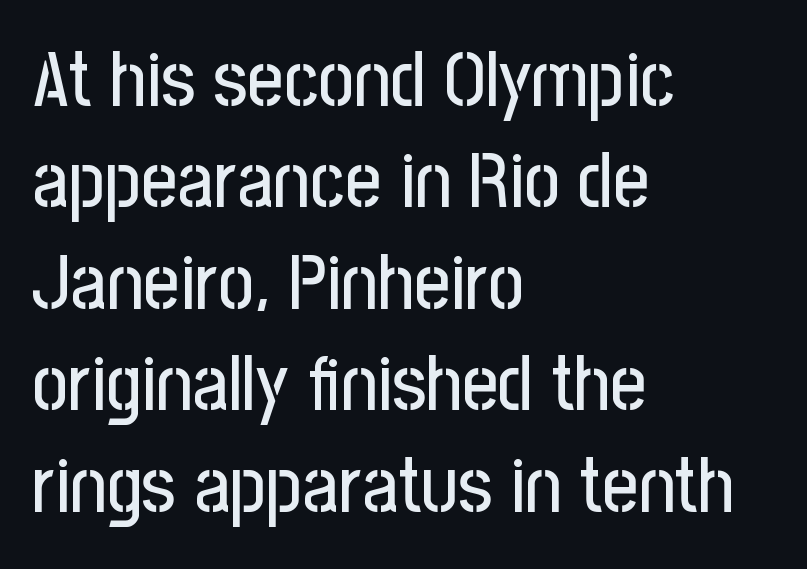
The image shows 78 px condensed sans-serif type, upright; set left-aligned, normal line spacing (1.3x), normal letter spacing, not underlined; low stroke contrast and a medium x-height.
